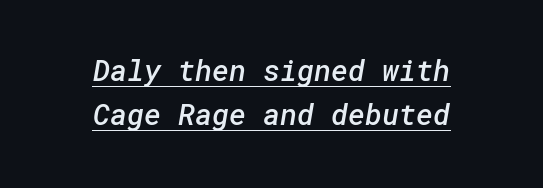
The image shows 29 px semibold sans-serif type; set centered, normal line spacing (1.52x), normal letter spacing, underlined; low stroke contrast and a medium x-height.
